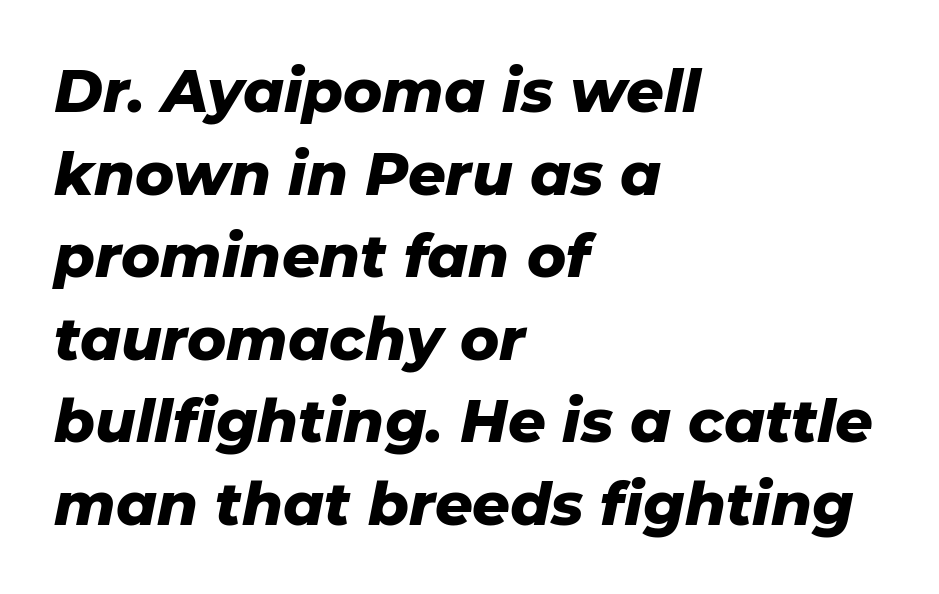
Lines of text with bare space underneath. Characters are canted at an angle relative to the baseline's perpendicular. Typeset ragged right — the left edge is the straight one. What stands out about the letter spacing? Nothing — it is the standard amount. Evenly set lines give the paragraph a standard silhouette. The passage shown is typed in a proportional face where columns would drift.
